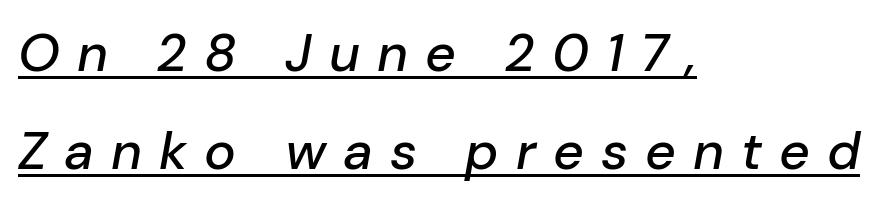
The image shows 53 px text type, italic (leaning right); set left-aligned, line spacing 1.85x, unusually wide letter spacing (+0.32 em), underlined; low stroke contrast and a medium x-height.
